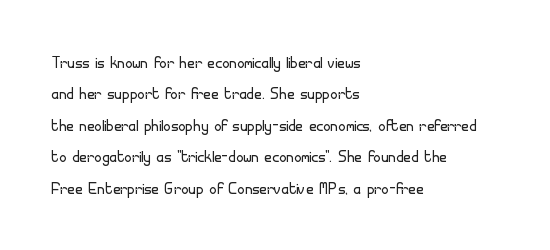
Each row of text sits above clean, open space. Italic? Not at all — the glyphs are vertical. Typeset ragged right — the left edge is the straight one. Each word holds together tightly as a unit, with standard inter-letter gaps. Interline gaps are of average width in this sample.
